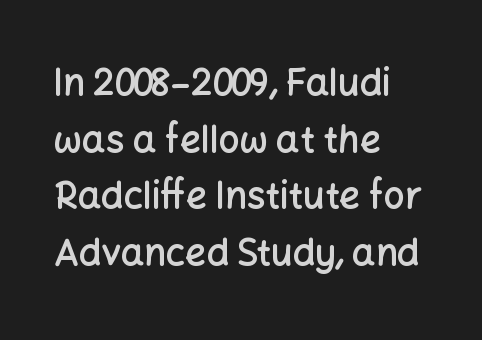
{"serif": "no", "italic": "no", "bold": "semi", "weight": "semibold", "width": "normal", "stroke_contrast": "low", "x_height": "medium", "monospaced": "no", "underline": "no", "align": "left", "line_spacing": "normal", "line_spacing_ratio": 1.53, "letter_spacing": "normal", "letter_spacing_em": 0.0, "glyph_px": 37}
